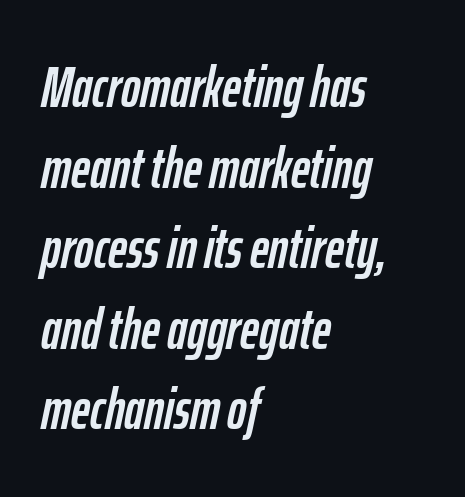
{"italic": "yes", "lean": "right", "slant_degrees": 12, "width": "condensed", "stroke_contrast": "low", "x_height": "medium", "monospaced": "no", "underline": "no", "align": "left", "line_spacing": "normal", "line_spacing_ratio": 1.39, "letter_spacing": "normal", "letter_spacing_em": 0.0, "glyph_px": 58}
